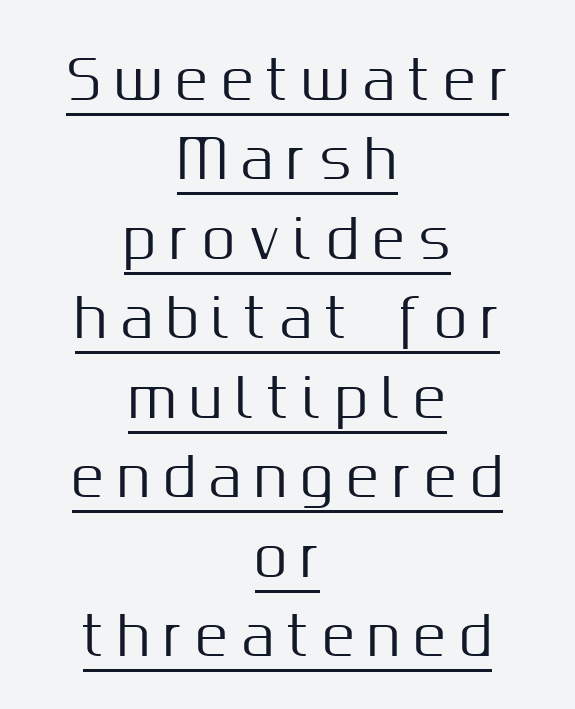
{"serif": "no", "italic": "no", "width": "normal", "stroke_contrast": "medium", "x_height": "medium", "monospaced": "no", "underline": "yes", "align": "center", "line_spacing": "normal", "line_spacing_ratio": 1.5, "letter_spacing": "wide", "letter_spacing_em": 0.26, "glyph_px": 53}
